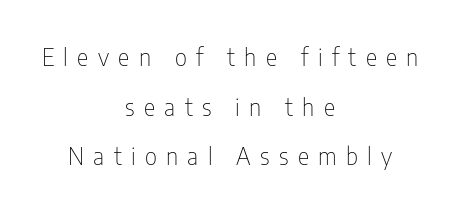
{"italic": "no", "bold": "no", "underline": "no", "align": "center", "line_spacing": "loose", "line_spacing_ratio": 2.07, "letter_spacing": "wide", "letter_spacing_em": 0.39, "glyph_px": 24}
